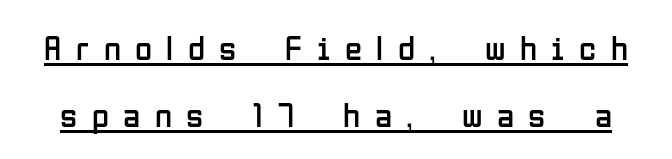
Every word sits above its own underline. Regarding serifs, this sample does without them. Ordinary non-slanted type is in use. Do the characters align in a grid? No, the font is proportional. Loose tracking; the words dissolve into strings of separated letters.
